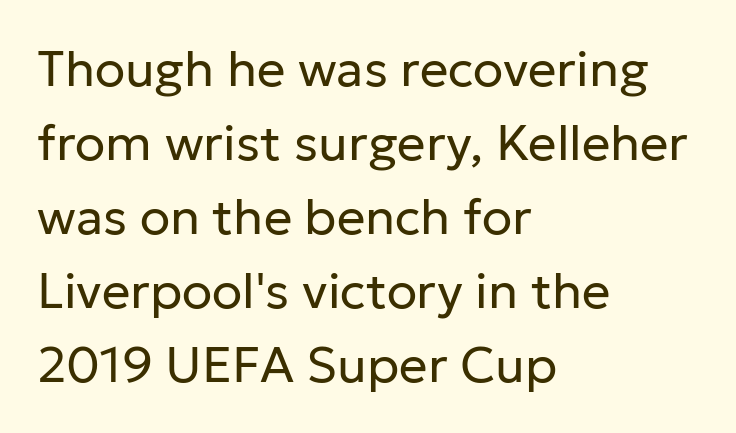
Q: Is the text bold? A: No.
Q: Is the text italic (slanted)? A: No, it is upright.
Q: Is the typeface a serif or a sans-serif typeface? A: Sans-serif.
Q: Is the text underlined? A: No.
Q: How is the paragraph aligned? A: Left-aligned.
Q: Is the spacing between letters normal or unusually wide? A: Normal.
Q: Is the spacing between lines tight, normal or loose? A: Normal.
Q: Width (condensed, normal, or wide)? A: Normal.
Q: Stroke contrast? A: Low.
Q: x-height? A: Medium.
Q: Monospaced? A: No.
